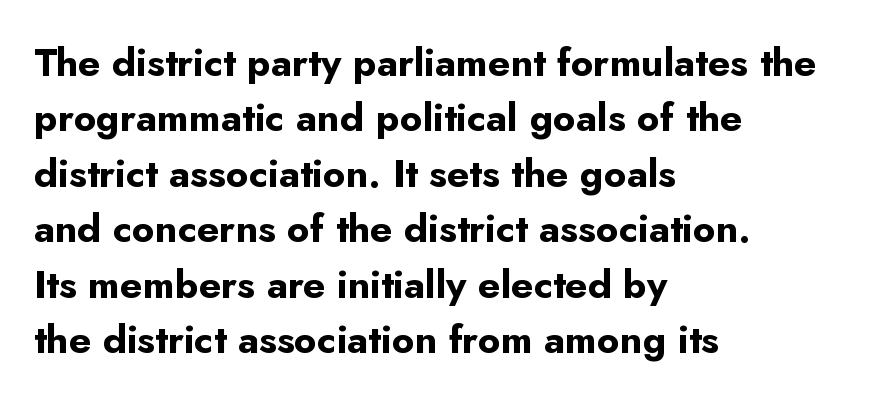
Q: Is the text bold? A: Yes.
Q: Is the text italic (slanted)? A: No, it is upright.
Q: Is the typeface a serif or a sans-serif typeface? A: Sans-serif.
Q: Is the text underlined? A: No.
Q: How is the paragraph aligned? A: Left-aligned.
Q: Is the spacing between letters normal or unusually wide? A: Normal.
Q: Is the spacing between lines tight, normal or loose? A: Normal.
Q: Width (condensed, normal, or wide)? A: Normal.
Q: Stroke contrast? A: Low.
Q: x-height? A: Small.
Q: Monospaced? A: No.
